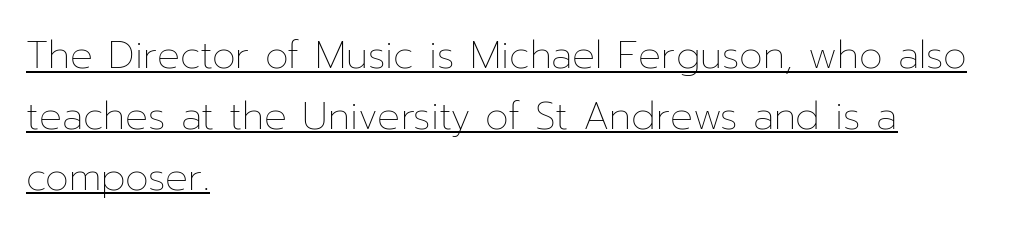
{"italic": "no", "bold": "no", "weight": "thin", "width": "normal", "stroke_contrast": "low", "x_height": "medium", "monospaced": "no", "underline": "yes", "align": "left", "line_spacing": "normal", "line_spacing_ratio": 1.6, "letter_spacing": "normal", "letter_spacing_em": 0.0, "glyph_px": 38}
